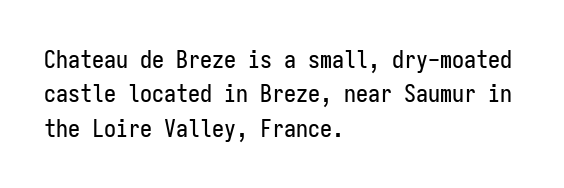
The image shows 24 px text type, upright; set left-aligned, normal line spacing (1.43x), normal letter spacing, not underlined.
